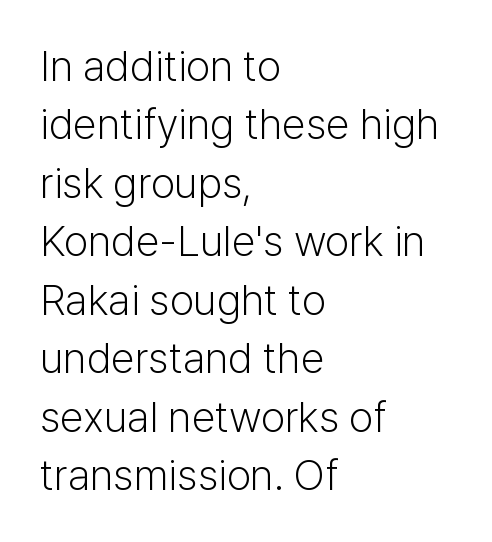
Think of a printed novel: that variable character pitch is what you see here. Nothing sits at the stroke ends, so this counts as sans-serif. Each stroke keeps to a modest, everyday thickness or less. The zone under the glyphs is completely vacant. The lettering holds an erect, upright posture throughout.
